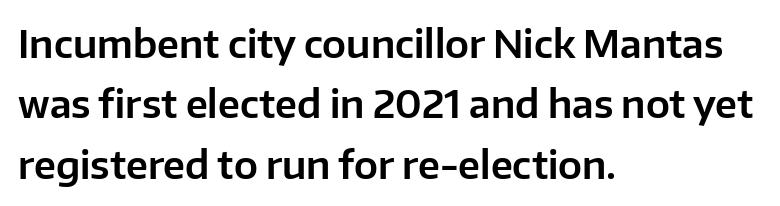
Q: Is the text italic (slanted)? A: No, it is upright.
Q: Is the typeface a serif or a sans-serif typeface? A: Sans-serif.
Q: Is the text underlined? A: No.
Q: How is the paragraph aligned? A: Left-aligned.
Q: Is the spacing between letters normal or unusually wide? A: Normal.
Q: Is the spacing between lines tight, normal or loose? A: Normal.
Q: Width (condensed, normal, or wide)? A: Normal.
Q: Stroke contrast? A: Low.
Q: x-height? A: Medium.
Q: Monospaced? A: No.
